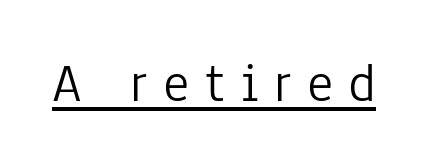
What kind of face is this? One without serifs — a sans. Stroke thickness stays within the range of a standard reading face or lighter. Inter-character spacing is expanded well beyond the font's built-in metrics. Italic? Not at all — the glyphs are vertical. Underlined type.
